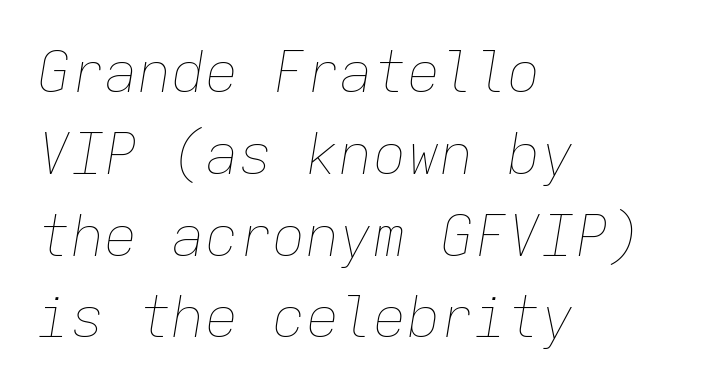
Q: Is the text bold? A: No.
Q: Is the text italic (slanted)? A: Yes, it leans right by about 9 degrees.
Q: Is the text underlined? A: No.
Q: How is the paragraph aligned? A: Left-aligned.
Q: Is the spacing between letters normal or unusually wide? A: Normal.
Q: Is the spacing between lines tight, normal or loose? A: Normal.
Q: Width (condensed, normal, or wide)? A: Normal.
Q: Stroke contrast? A: Low.
Q: x-height? A: Medium.
Q: Monospaced? A: Yes.
